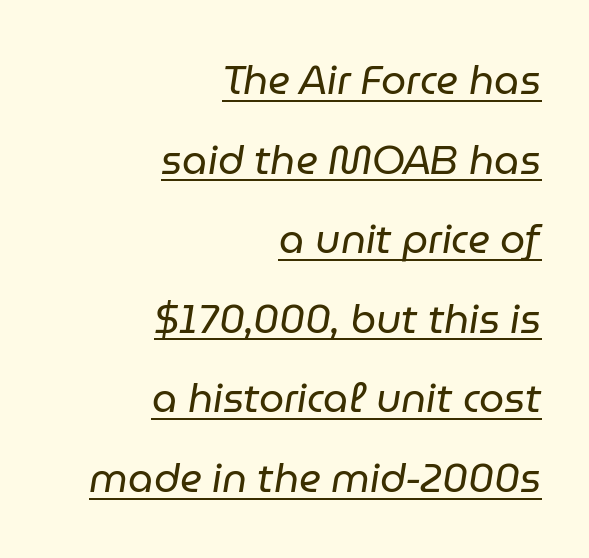
Is there much room between lines? Yes — plenty of vertical air separates them. Nothing unusual about the tracking: characters are spaced as the font intends. Think standard paragraph weight, or any step lighter than that. Here the designer chose a conventional face with non-uniform glyph widths. Underline: present.
